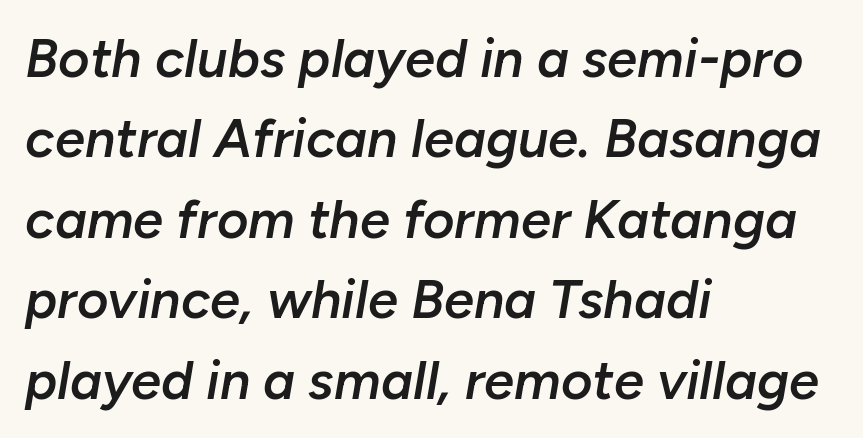
The image shows 54 px semibold type, italic (leaning right); set left-aligned, normal line spacing (1.49x), normal letter spacing, not underlined; low stroke contrast and a medium x-height.
